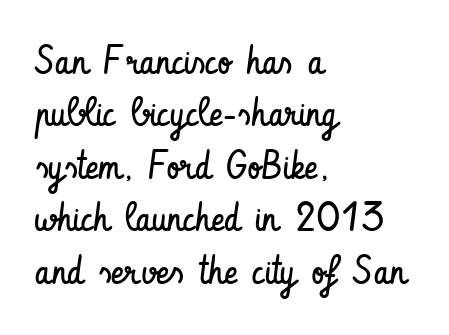
Q: Is the text bold? A: No.
Q: Is the text italic (slanted)? A: No, it is upright.
Q: Is the typeface a serif or a sans-serif typeface? A: Sans-serif.
Q: Is the text underlined? A: No.
Q: How is the paragraph aligned? A: Left-aligned.
Q: Is the spacing between letters normal or unusually wide? A: Normal.
Q: Is the spacing between lines tight, normal or loose? A: Normal.
Q: Width (condensed, normal, or wide)? A: Condensed.
Q: Stroke contrast? A: Low.
Q: x-height? A: Small.
Q: Monospaced? A: No.
